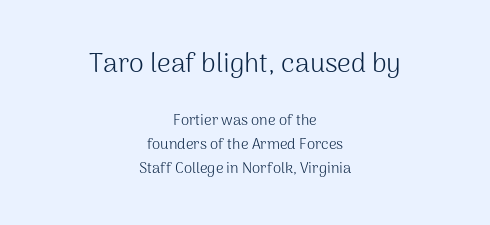
Note: larger setting up top, smaller setting below. The strokes carry an ordinary text weight at most. The space between consecutive lines is moderate. Every stem runs plumb, perpendicular to the baseline.
